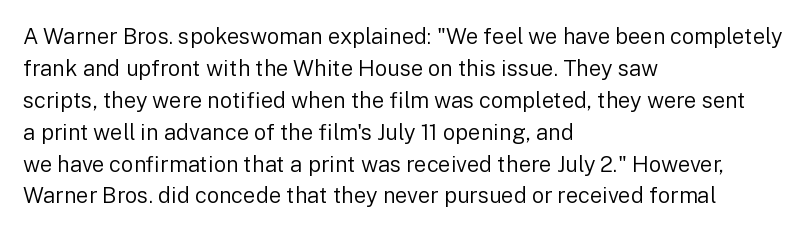
The image shows 22 px text type, upright; set left-aligned, normal line spacing (1.45x), normal letter spacing, not underlined.
